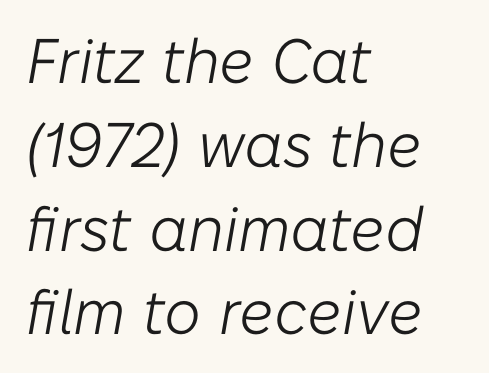
Q: Is the text bold? A: No.
Q: Is the text italic (slanted)? A: Yes, it leans right by about 10 degrees.
Q: Is the text underlined? A: No.
Q: How is the paragraph aligned? A: Left-aligned.
Q: Is the spacing between letters normal or unusually wide? A: Normal.
Q: Is the spacing between lines tight, normal or loose? A: Normal.
Q: Width (condensed, normal, or wide)? A: Normal.
Q: Stroke contrast? A: Low.
Q: x-height? A: Medium.
Q: Monospaced? A: No.
